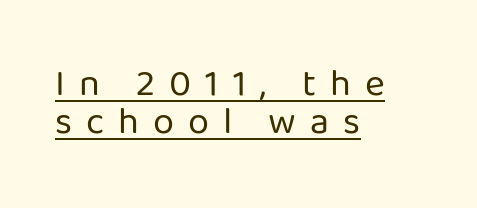
The image shows 38 px regular-weight sans-serif type, upright; set left-aligned, tight line spacing (1.01x), unusually wide letter spacing (+0.37 em), underlined; low stroke contrast and a medium x-height.
